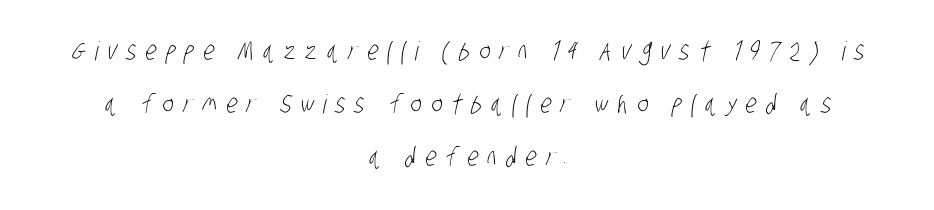
{"bold": "no", "underline": "no", "align": "center", "line_spacing": "loose", "line_spacing_ratio": 2.04, "letter_spacing": "wide", "letter_spacing_em": 0.36, "glyph_px": 26}
